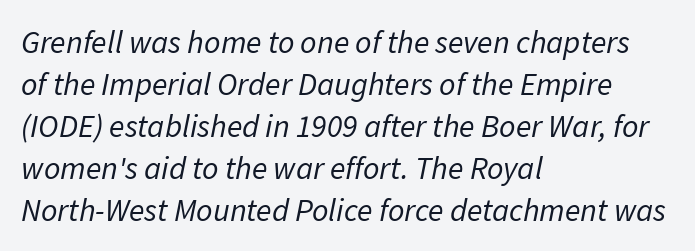
Q: Is the text bold? A: No.
Q: Is the text italic (slanted)? A: Yes, it leans right by about 11 degrees.
Q: Is the text underlined? A: No.
Q: How is the paragraph aligned? A: Left-aligned.
Q: Is the spacing between letters normal or unusually wide? A: Normal.
Q: Is the spacing between lines tight, normal or loose? A: Normal.
Q: Width (condensed, normal, or wide)? A: Normal.
Q: Stroke contrast? A: Low.
Q: x-height? A: Medium.
Q: Monospaced? A: No.
